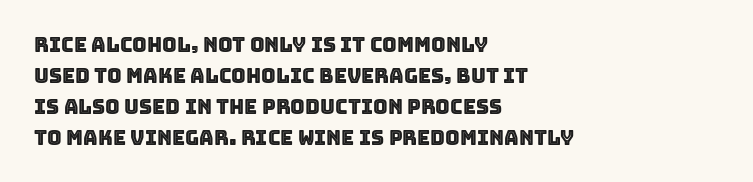
Layout note: lines flush left. Designer's note — italics off, roman on. The baseline area is clear. Reading down the column, the eye jumps a familiar distance to each next line. Default kerning and tracking; the words read as compact shapes.
